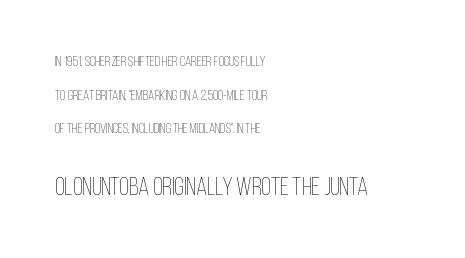
{"italic": "no", "bold": "no", "underline": "no", "align": "left", "line_spacing": "loose", "line_spacing_ratio": 2.41, "letter_spacing": "normal", "letter_spacing_em": 0.0, "larger_block": "second", "size_ratio": 1.79, "glyph_px": 25}
